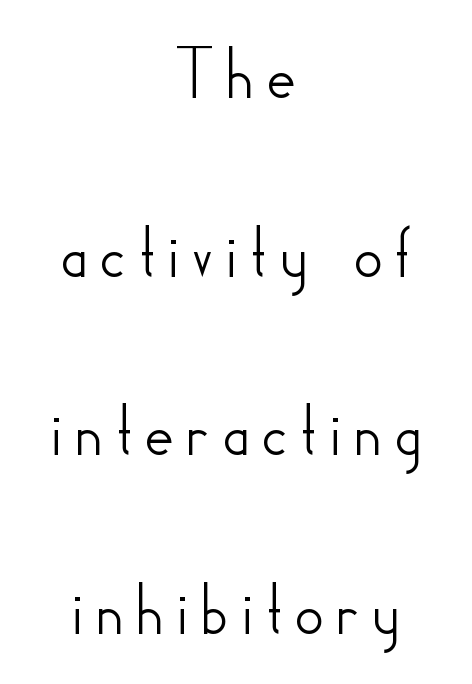
Q: Is the text italic (slanted)? A: No, it is upright.
Q: Is the typeface a serif or a sans-serif typeface? A: Sans-serif.
Q: Is the text underlined? A: No.
Q: How is the paragraph aligned? A: Centered.
Q: Is the spacing between lines tight, normal or loose? A: Loose.
Q: Width (condensed, normal, or wide)? A: Normal.
Q: Stroke contrast? A: Low.
Q: x-height? A: Small.
Q: Monospaced? A: No.
